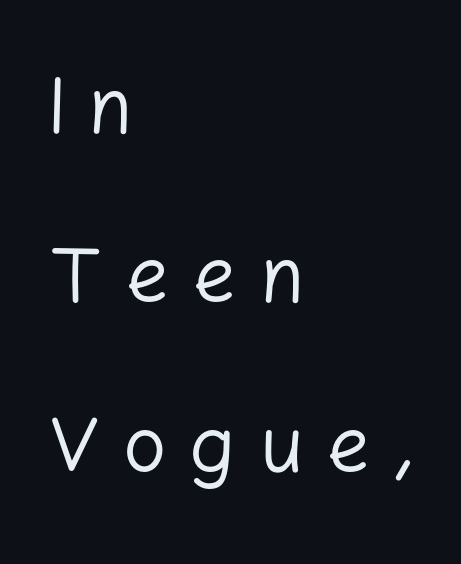
Q: Is the text bold? A: No.
Q: Is the text italic (slanted)? A: No, it is upright.
Q: Is the typeface a serif or a sans-serif typeface? A: Sans-serif.
Q: Is the text underlined? A: No.
Q: How is the paragraph aligned? A: Left-aligned.
Q: Is the spacing between letters normal or unusually wide? A: Unusually wide.
Q: Is the spacing between lines tight, normal or loose? A: Loose.
Q: Width (condensed, normal, or wide)? A: Normal.
Q: Stroke contrast? A: Low.
Q: x-height? A: Medium.
Q: Monospaced? A: No.
